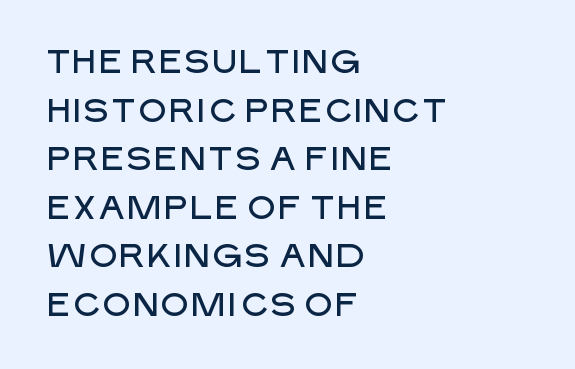
Q: Is the text italic (slanted)? A: No, it is upright.
Q: Is the typeface a serif or a sans-serif typeface? A: Sans-serif.
Q: Is the text underlined? A: No.
Q: How is the paragraph aligned? A: Left-aligned.
Q: Is the spacing between letters normal or unusually wide? A: Normal.
Q: Is the spacing between lines tight, normal or loose? A: Normal.
Q: Width (condensed, normal, or wide)? A: Normal.
Q: Stroke contrast? A: Low.
Q: x-height? A: Large.
Q: Monospaced? A: No.
